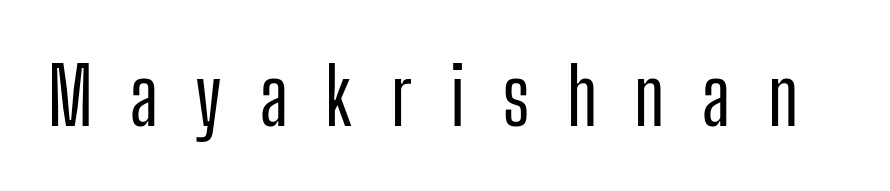
The image shows 79 px condensed sans-serif type, upright; set unusually wide letter spacing (+0.47 em), not underlined; low stroke contrast and a medium x-height.
